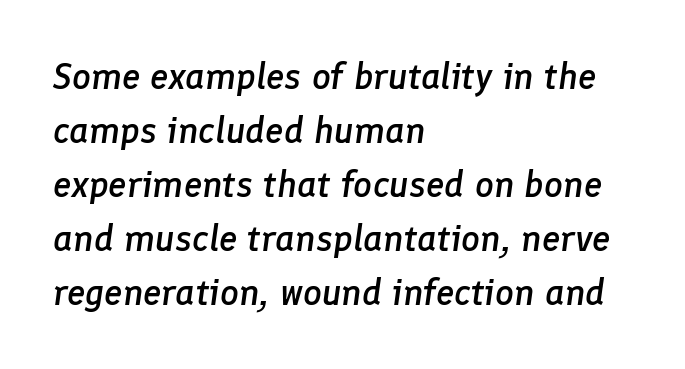
Q: Is the text bold? A: Semi-bold.
Q: Is the text italic (slanted)? A: Yes, it leans right by about 8 degrees.
Q: Is the text underlined? A: No.
Q: How is the paragraph aligned? A: Left-aligned.
Q: Is the spacing between letters normal or unusually wide? A: Normal.
Q: Is the spacing between lines tight, normal or loose? A: Normal.
Q: Width (condensed, normal, or wide)? A: Normal.
Q: Stroke contrast? A: Low.
Q: x-height? A: Medium.
Q: Monospaced? A: No.
